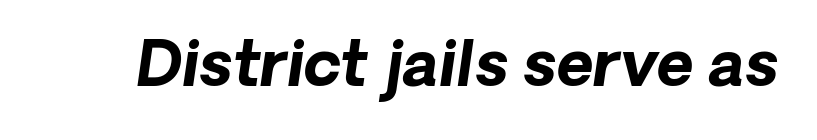
{"italic": "yes", "lean": "right", "slant_degrees": 8, "bold": "yes", "weight": "bold", "width": "normal", "stroke_contrast": "low", "x_height": "medium", "monospaced": "no", "underline": "no", "letter_spacing": "normal", "letter_spacing_em": 0.0, "glyph_px": 63}
